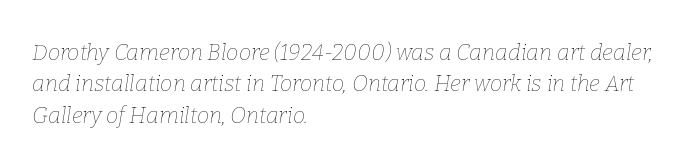
This rendering features lettering with no underline. Is this a heavy cut? Hardly; it is regular or lighter. This block has exactly the height ordinary leading produces. Horizontal alignment here is leftward, the default for most running prose.
